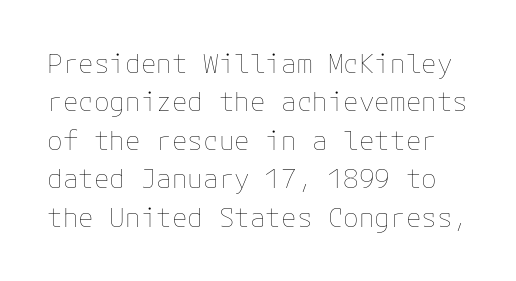
The image shows 26 px text type, upright; set normal line spacing (1.48x), normal letter spacing, not underlined.
